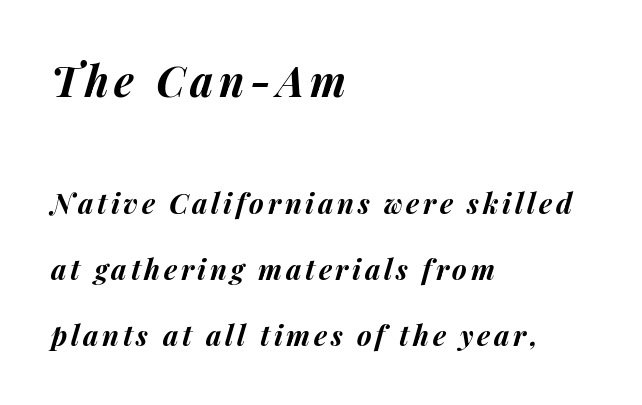
Q: Is the text bold? A: Yes.
Q: Is the text italic (slanted)? A: Yes, it leans right by about 14 degrees.
Q: Is the text underlined? A: No.
Q: How is the paragraph aligned? A: Left-aligned.
Q: Is the spacing between lines tight, normal or loose? A: Loose.
Q: Which block of text is set in a larger size, the first (top) or the second (bottom)? A: The first (top) one.
Q: Width (condensed, normal, or wide)? A: Normal.
Q: Stroke contrast? A: Medium.
Q: x-height? A: Medium.
Q: Monospaced? A: No.
